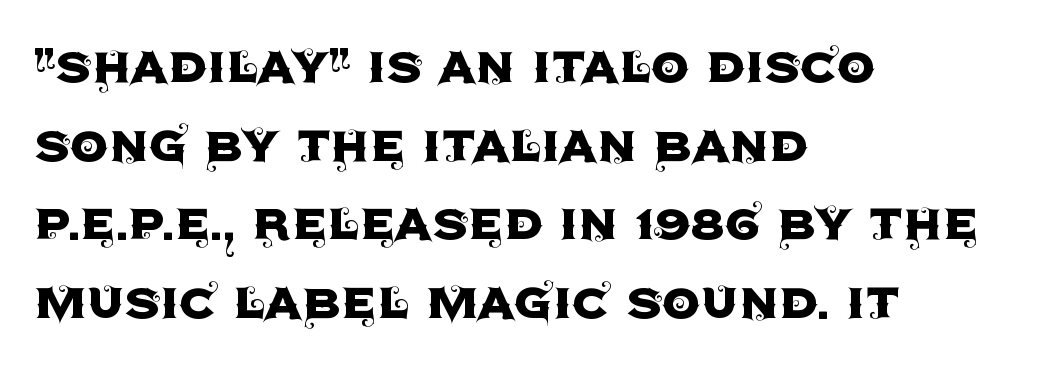
{"serif": "no", "italic": "no", "width": "normal", "x_height": "large", "monospaced": "no", "underline": "no", "align": "left", "line_spacing": "normal", "line_spacing_ratio": 1.29, "letter_spacing": "normal", "letter_spacing_em": 0.0, "glyph_px": 61}
